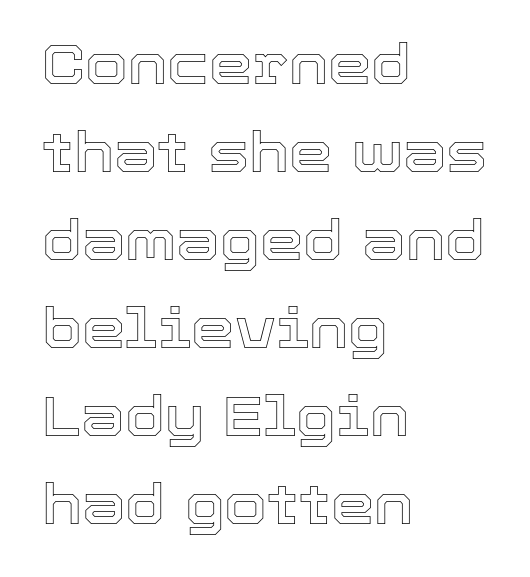
The image shows 55 px text type, upright; set left-aligned, normal line spacing (1.6x), normal letter spacing, not underlined; a medium x-height.
